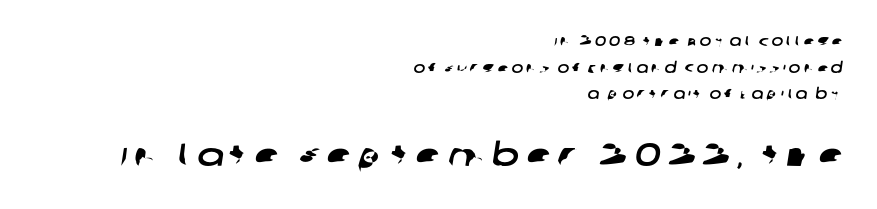
The image shows 32 px wide sans-serif type; set right-aligned, loose line spacing (1.91x), unusually wide letter spacing (+0.22 em), not underlined; the second (bottom) block is 2.29x larger; low stroke contrast and a large x-height.
